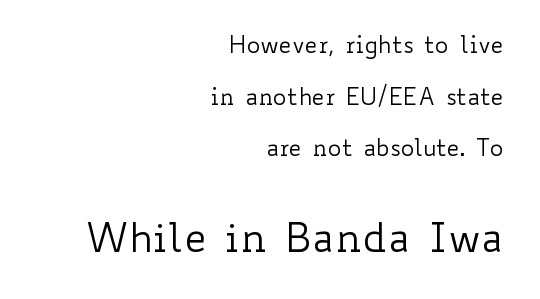
Compared with a flush-left layout, this one pins lines to the opposite, right side. Check the space under the baseline: it is left empty. Do the characters align in a grid? No, the font is proportional. Characters remain perfectly vertical along every line. Caption: upper text group reduced, lower text group enlarged.
